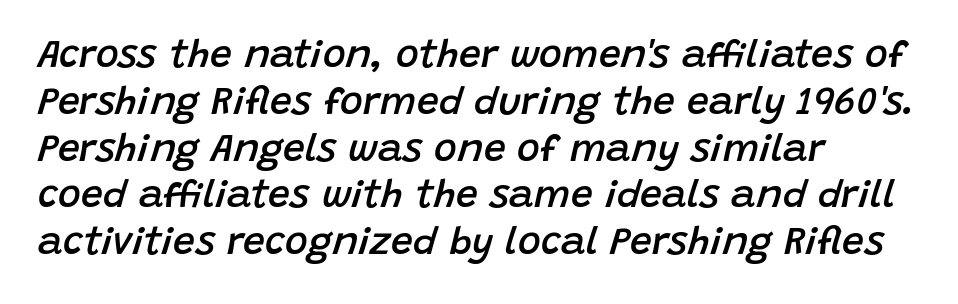
The paragraph has a hard left edge and a soft right edge. Proportional: the letters do not fall into vertical columns. Tracking here is standard; glyphs follow each other at the usual distance. Style check: oblique. A semibold gives these letters moderate extra thickness, short of bold. No word sits above an underline.
